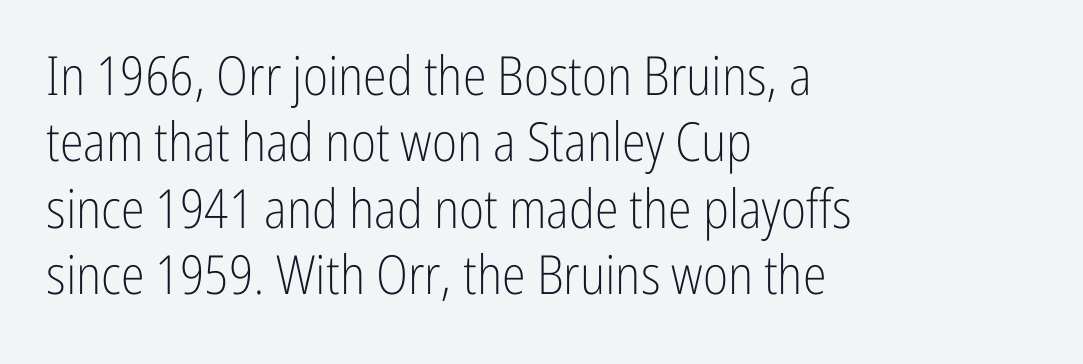
You can tell it's not italic because the verticals are truly vertical. The glyphs in this specimen are sans serif. No letter is thick-stroked: the sample isn't bold. The space beneath each line is pristine and unruled. No extra tracking has been applied to these lines. Line beginnings align vertically; line endings do not.
